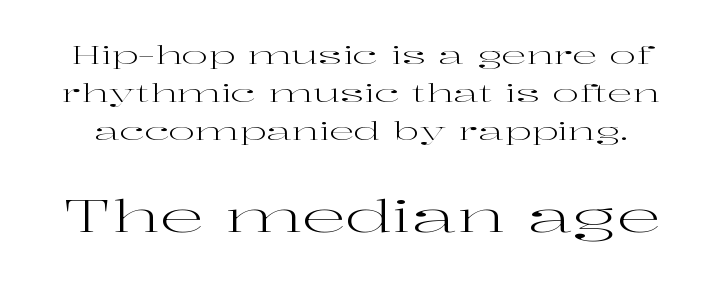
The image shows 44 px regular-weight, wide serif type, upright; set normal line spacing (1.52x), normal letter spacing, not underlined; the second (bottom) block is 1.76x larger; high stroke contrast and a medium x-height.
